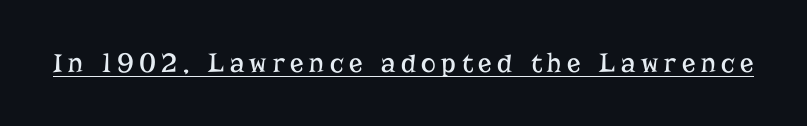
Does the type have serifs? Yes, each stem ends in a small foot. Weight: in the light-to-regular range. The face used here is proportionally spaced, like ordinary book or web type. Quick note: underline on.
